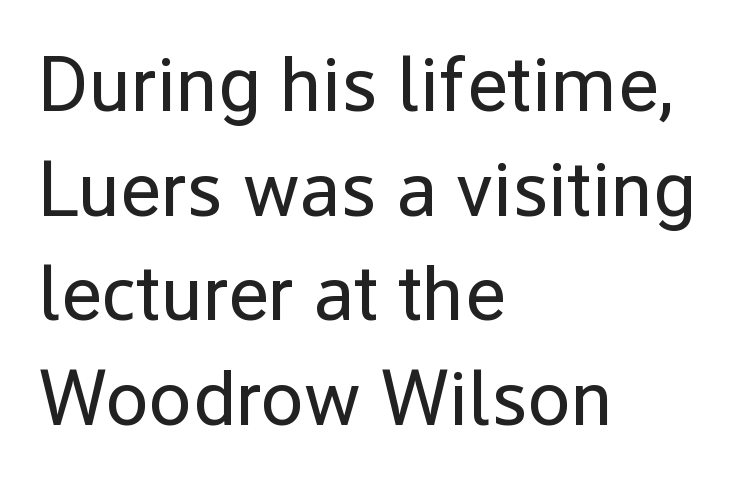
The image shows 78 px regular-weight sans-serif type, upright; set left-aligned, normal line spacing (1.34x), normal letter spacing, not underlined; low stroke contrast and a medium x-height.
